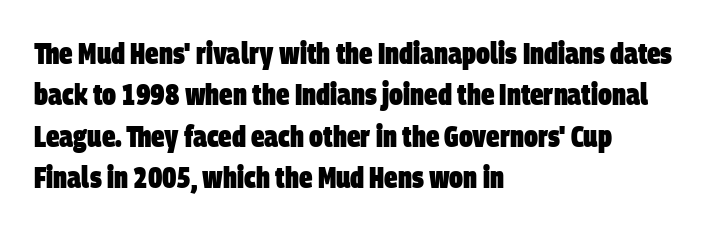
Q: Is the text bold? A: Yes.
Q: Is the typeface a serif or a sans-serif typeface? A: Sans-serif.
Q: Is the text underlined? A: No.
Q: How is the paragraph aligned? A: Left-aligned.
Q: Is the spacing between letters normal or unusually wide? A: Normal.
Q: Is the spacing between lines tight, normal or loose? A: Normal.
Q: Width (condensed, normal, or wide)? A: Condensed.
Q: Stroke contrast? A: Low.
Q: x-height? A: Large.
Q: Monospaced? A: No.
